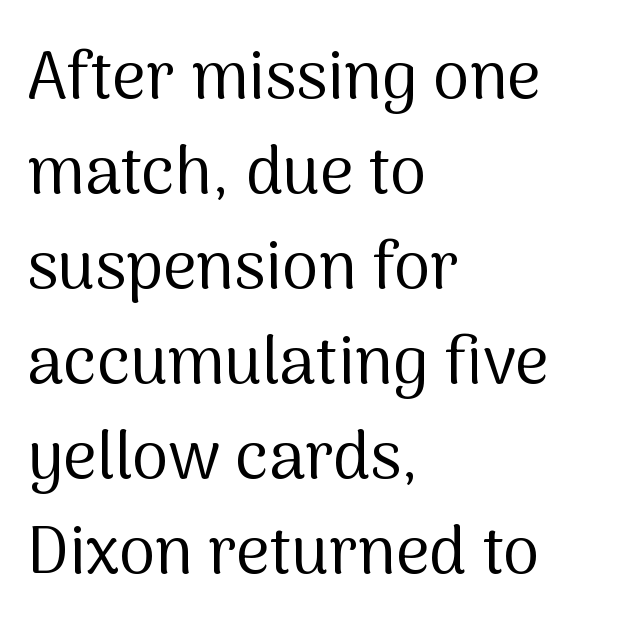
{"serif": "no", "italic": "no", "bold": "no", "weight": "regular", "width": "normal", "stroke_contrast": "medium", "x_height": "medium", "monospaced": "no", "underline": "no", "align": "left", "line_spacing": "normal", "line_spacing_ratio": 1.44, "letter_spacing": "normal", "letter_spacing_em": 0.0, "glyph_px": 66}
